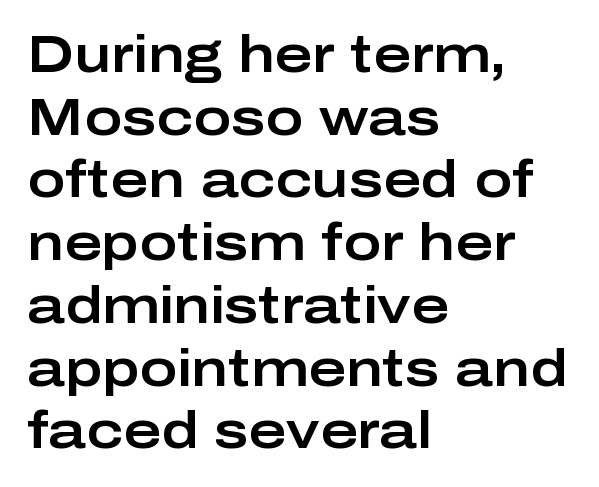
Q: Is the text italic (slanted)? A: No, it is upright.
Q: Is the typeface a serif or a sans-serif typeface? A: Sans-serif.
Q: Is the text underlined? A: No.
Q: How is the paragraph aligned? A: Left-aligned.
Q: Is the spacing between letters normal or unusually wide? A: Normal.
Q: Width (condensed, normal, or wide)? A: Wide.
Q: Stroke contrast? A: Low.
Q: x-height? A: Medium.
Q: Monospaced? A: No.
